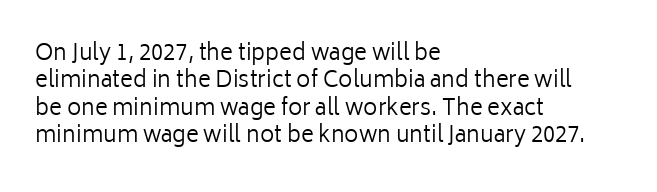
{"italic": "no", "bold": "no", "underline": "no", "align": "left", "line_spacing_ratio": 1.24, "letter_spacing": "normal", "letter_spacing_em": 0.0, "glyph_px": 22}
